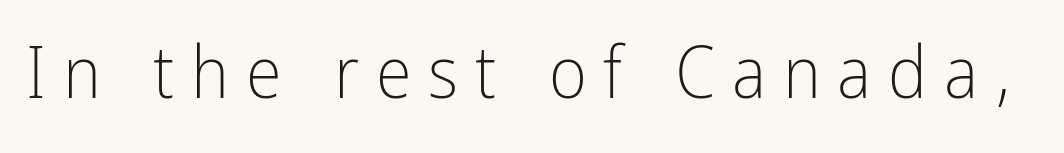
Just letters on the line, the space beneath them empty. You could not count columns in this text — the font is proportionally spaced. Honestly, the letter spacing is so wide it's the main thing you notice. Weight: in the light-to-regular range. The specimen reads as upright at a glance. The letters carry no serifs — their stems end cleanly without finishing strokes.
